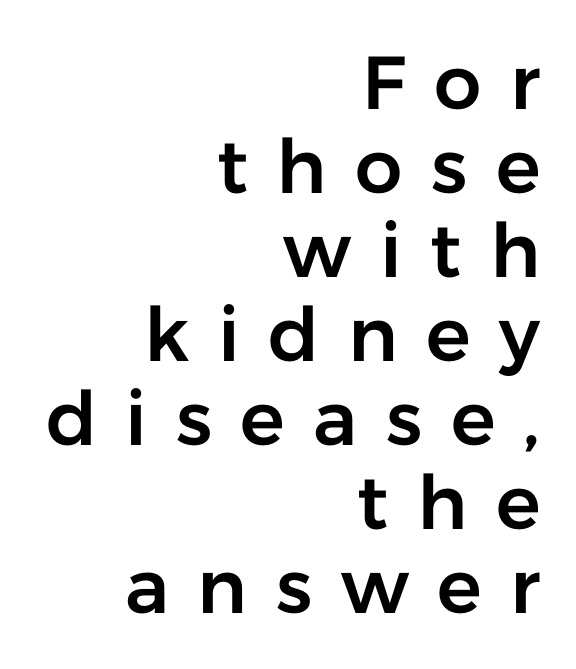
The image shows 75 px sans-serif type, upright; set right-aligned, tight line spacing (1.12x), unusually wide letter spacing (+0.38 em), not underlined; low stroke contrast and a medium x-height.
